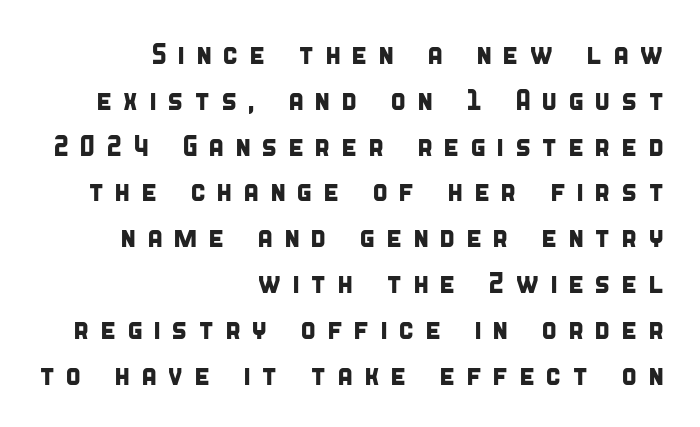
Q: Is the typeface a serif or a sans-serif typeface? A: Sans-serif.
Q: Is the text underlined? A: No.
Q: How is the paragraph aligned? A: Right-aligned.
Q: Is the spacing between letters normal or unusually wide? A: Unusually wide.
Q: Is the spacing between lines tight, normal or loose? A: Normal.
Q: Width (condensed, normal, or wide)? A: Condensed.
Q: Stroke contrast? A: Low.
Q: x-height? A: Large.
Q: Monospaced? A: No.
